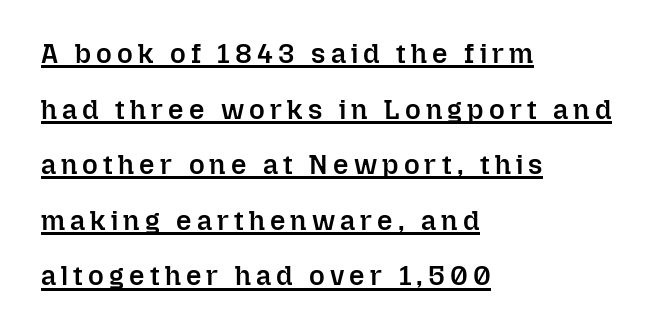
{"italic": "no", "bold": "semi", "underline": "yes", "align": "left", "line_spacing": "loose", "line_spacing_ratio": 2.06, "glyph_px": 27}
